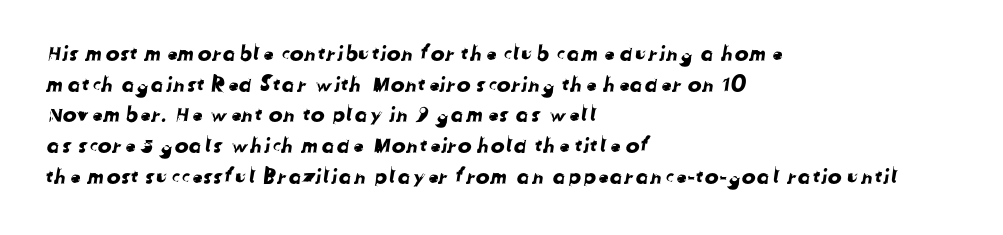
Honestly, the letter spacing is just normal — you wouldn't notice it. Is there much room between lines? A standard amount, neither cramped nor airy. Horizontal alignment here is leftward, the default for most running prose. Glance below the letters and you will spot only blank space.
